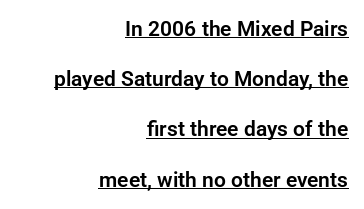
The image shows 21 px text type, upright; set right-aligned, loose line spacing (2.39x), normal letter spacing, underlined.
